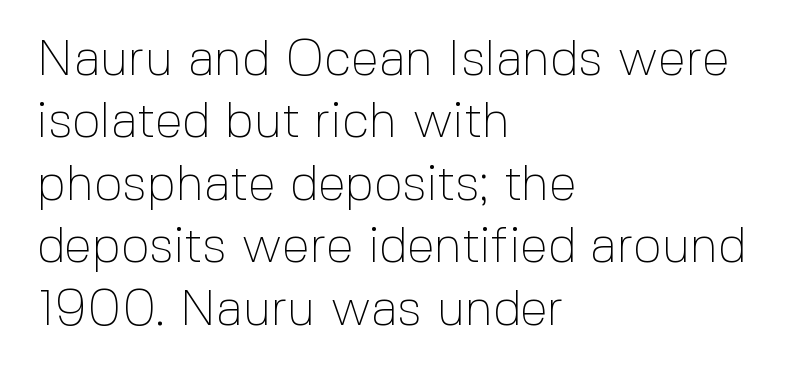
{"serif": "no", "italic": "no", "bold": "no", "weight": "thin", "width": "normal", "x_height": "medium", "monospaced": "no", "underline": "no", "align": "left", "line_spacing": "normal", "line_spacing_ratio": 1.25, "letter_spacing": "normal", "letter_spacing_em": 0.0, "glyph_px": 50}
